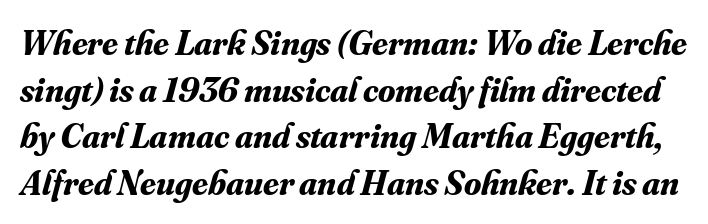
Q: Is the text bold? A: Yes.
Q: Is the text italic (slanted)? A: Yes, it leans right by about 16 degrees.
Q: Is the typeface a serif or a sans-serif typeface? A: Serif.
Q: Is the text underlined? A: No.
Q: Is the spacing between letters normal or unusually wide? A: Normal.
Q: Is the spacing between lines tight, normal or loose? A: Normal.
Q: Width (condensed, normal, or wide)? A: Normal.
Q: Stroke contrast? A: Medium.
Q: x-height? A: Small.
Q: Monospaced? A: No.
